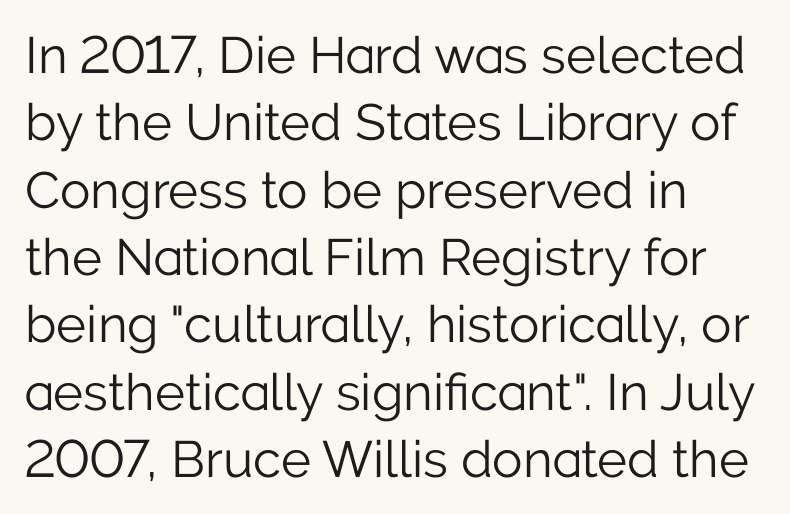
{"serif": "no", "italic": "no", "bold": "no", "weight": "light", "width": "normal", "stroke_contrast": "low", "x_height": "medium", "monospaced": "no", "underline": "no", "align": "left", "line_spacing": "normal", "line_spacing_ratio": 1.32, "letter_spacing": "normal", "letter_spacing_em": 0.0, "glyph_px": 51}
